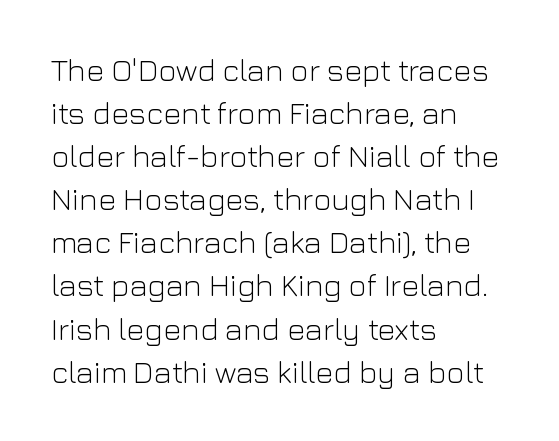
{"serif": "no", "italic": "no", "bold": "no", "weight": "light", "width": "normal", "stroke_contrast": "low", "x_height": "medium", "monospaced": "no", "underline": "no", "align": "left", "line_spacing": "normal", "line_spacing_ratio": 1.39, "letter_spacing": "normal", "letter_spacing_em": 0.0, "glyph_px": 31}
